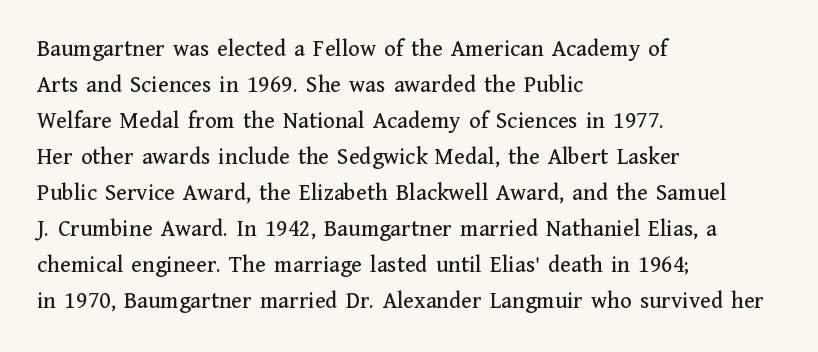
Q: Is the text italic (slanted)? A: No, it is upright.
Q: Is the text underlined? A: No.
Q: How is the paragraph aligned? A: Left-aligned.
Q: Is the spacing between letters normal or unusually wide? A: Normal.
Q: Is the spacing between lines tight, normal or loose? A: Normal.
